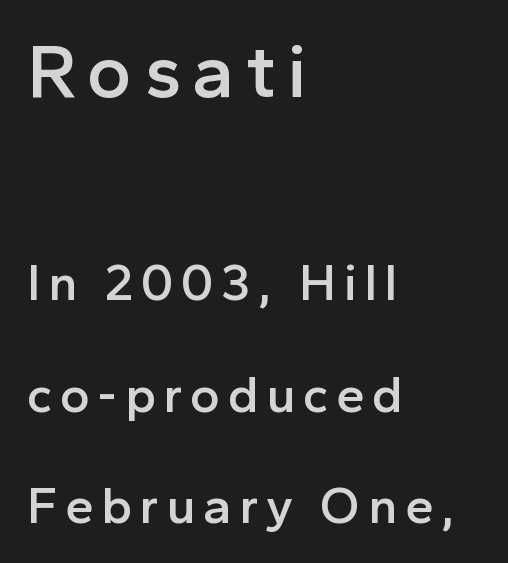
The passage shown is typed in a proportional face where columns would drift. Beneath every word, the page is bare. Bigger letters appear in the top chunk; the bottom chunk is reduced. The letters are semibold — heavier than regular but short of a full bold. You can tell from the bare stems that sans-serif type was used.
